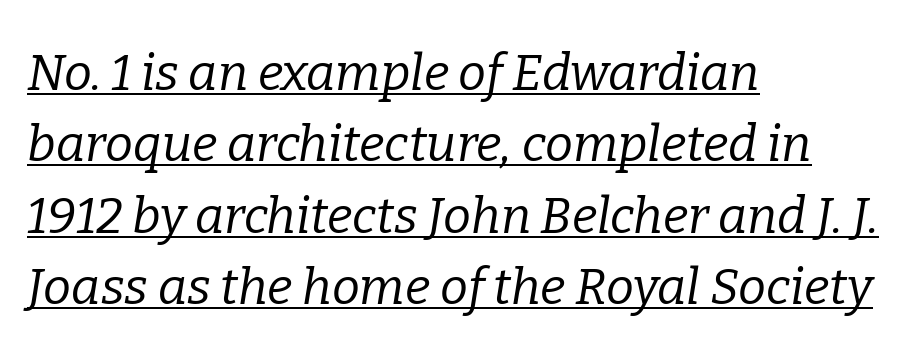
{"serif": "yes", "italic": "yes", "lean": "right", "slant_degrees": 9, "bold": "no", "weight": "regular", "width": "normal", "stroke_contrast": "low", "x_height": "medium", "monospaced": "no", "underline": "yes", "align": "left", "line_spacing": "normal", "line_spacing_ratio": 1.43, "letter_spacing": "normal", "letter_spacing_em": 0.0, "glyph_px": 50}
